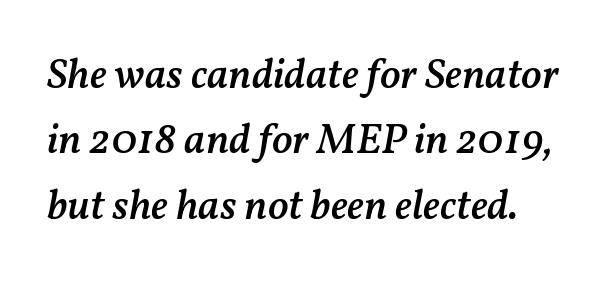
Q: Is the text bold? A: Semi-bold.
Q: Is the text italic (slanted)? A: Yes, it leans right by about 11 degrees.
Q: Is the text underlined? A: No.
Q: Is the spacing between letters normal or unusually wide? A: Normal.
Q: Is the spacing between lines tight, normal or loose? A: Normal.
Q: Width (condensed, normal, or wide)? A: Normal.
Q: Stroke contrast? A: Medium.
Q: x-height? A: Medium.
Q: Monospaced? A: No.
